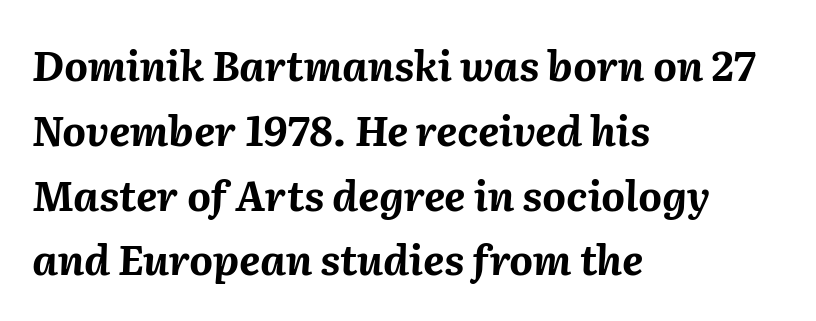
{"italic": "yes", "lean": "right", "slant_degrees": 2, "bold": "yes", "weight": "bold", "width": "normal", "stroke_contrast": "medium", "x_height": "medium", "monospaced": "no", "underline": "no", "align": "left", "line_spacing": "normal", "line_spacing_ratio": 1.58, "letter_spacing": "normal", "letter_spacing_em": 0.0, "glyph_px": 41}
